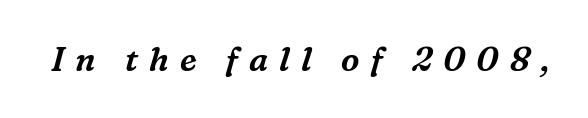
Yep, those are serifs on the letters. The rendering inserts visible extra space after every character. Character widths vary here, with narrow letters taking less room than wide ones. You can tell it's italic because the verticals aren't actually vertical. Check the space under the baseline: it is left empty.
